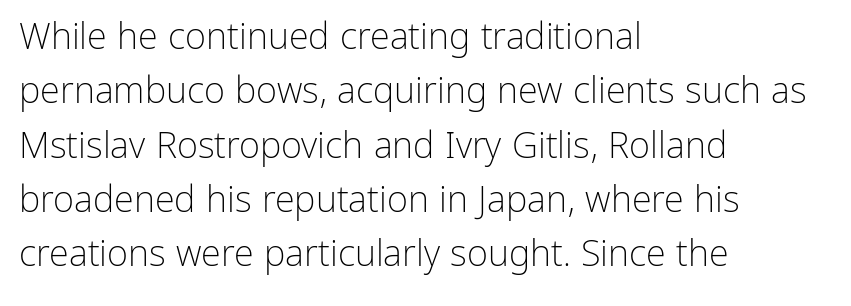
{"serif": "no", "italic": "no", "bold": "no", "weight": "light", "width": "normal", "stroke_contrast": "low", "x_height": "medium", "monospaced": "no", "underline": "no", "align": "left", "line_spacing": "normal", "line_spacing_ratio": 1.51, "letter_spacing": "normal", "letter_spacing_em": 0.0, "glyph_px": 36}
